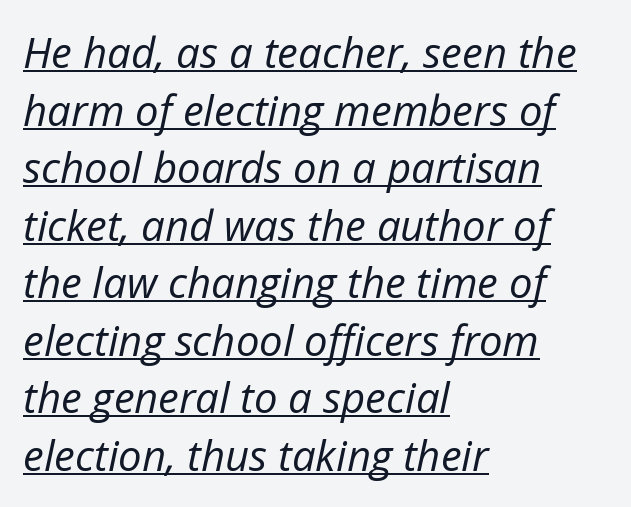
Nothing unusual about the tracking: characters are spaced as the font intends. Baseline-to-baseline distance is the conventional proportion of letter height. The passage shown leans; its letterforms are oblique. If you drew a ruler down the left edge, every line would touch it.
